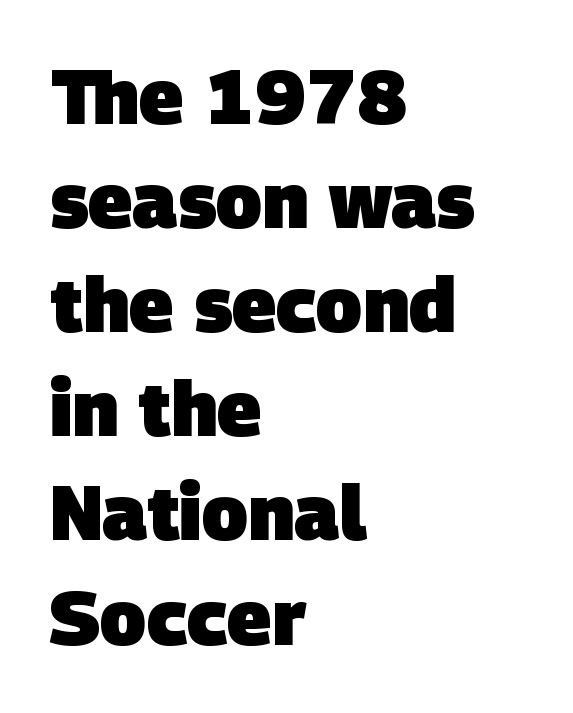
{"serif": "no", "bold": "yes", "weight": "heavy", "width": "normal", "stroke_contrast": "low", "x_height": "large", "monospaced": "no", "underline": "no", "align": "left", "line_spacing": "normal", "line_spacing_ratio": 1.37, "letter_spacing": "normal", "letter_spacing_em": 0.0, "glyph_px": 76}
